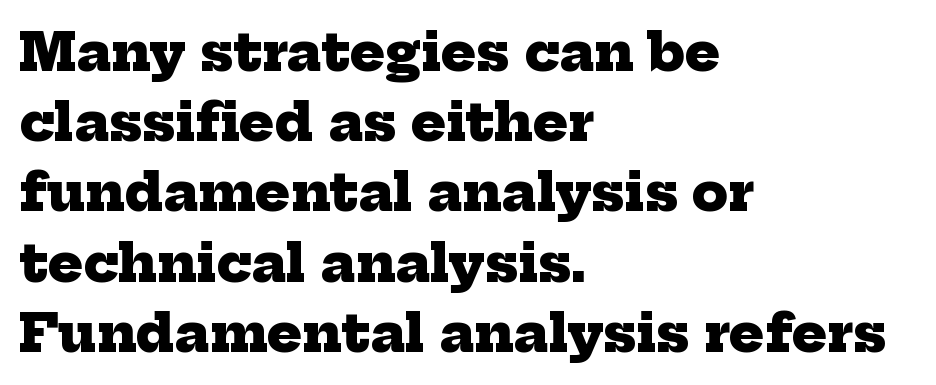
The letters advance in unequal steps, a hallmark of proportional type. The characters display serif detailing at their extremities. The specimen omits any rule beneath the text block's lines. Notice how thick the strokes are: this is what a full bold looks like. In terms of letterspacing, this is plain default setting. Reading down the column, the eye jumps a familiar distance to each next line.
